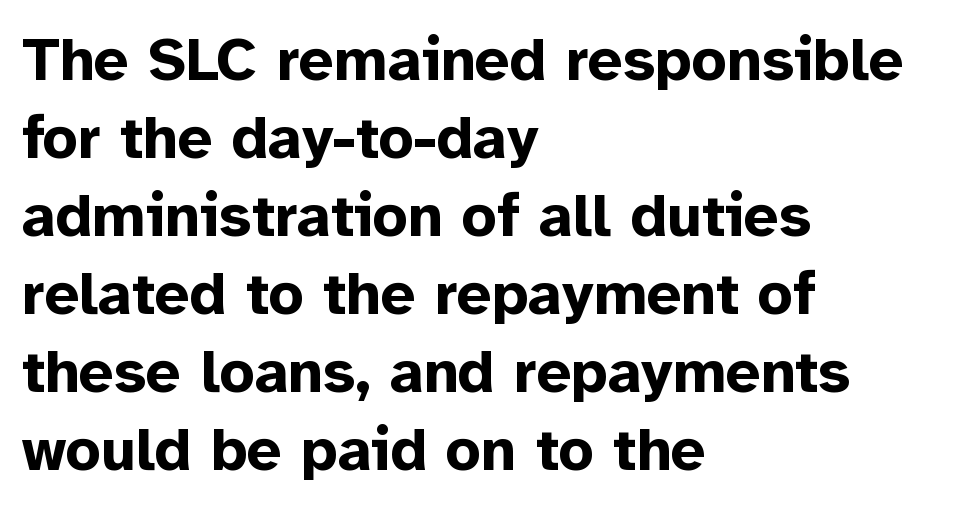
Q: Is the text bold? A: Yes.
Q: Is the text italic (slanted)? A: No, it is upright.
Q: Is the typeface a serif or a sans-serif typeface? A: Sans-serif.
Q: Is the text underlined? A: No.
Q: How is the paragraph aligned? A: Left-aligned.
Q: Is the spacing between letters normal or unusually wide? A: Normal.
Q: Is the spacing between lines tight, normal or loose? A: Normal.
Q: Width (condensed, normal, or wide)? A: Normal.
Q: Stroke contrast? A: Low.
Q: x-height? A: Medium.
Q: Monospaced? A: No.
